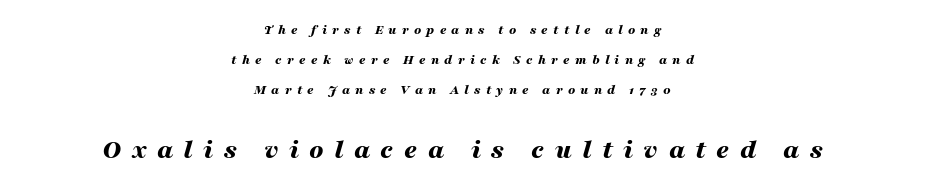
The image shows 28 px bold, wide type, italic (leaning right); set centered, loose line spacing (2.14x), unusually wide letter spacing (+0.37 em), not underlined; the second (bottom) block is 2.0x larger; medium stroke contrast and a medium x-height.
